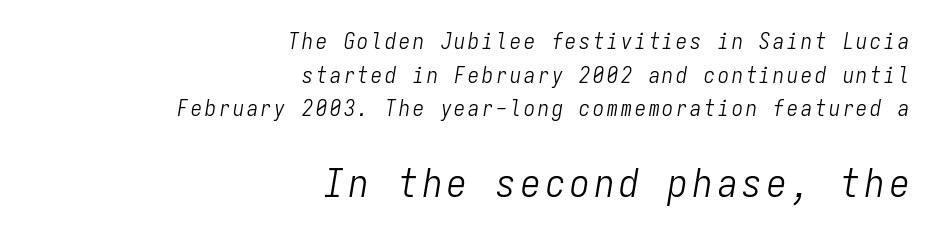
The image shows 39 px light, condensed type, italic (leaning right), monospaced; set right-aligned, normal line spacing (1.53x), not underlined; the second (bottom) block is 1.77x larger; low stroke contrast and a medium x-height.
